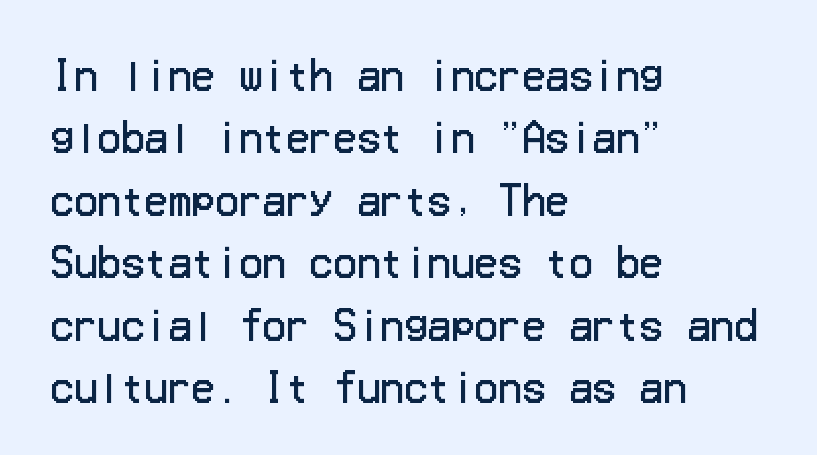
Q: Is the text bold? A: No.
Q: Is the text italic (slanted)? A: No, it is upright.
Q: Is the typeface a serif or a sans-serif typeface? A: Sans-serif.
Q: Is the text underlined? A: No.
Q: How is the paragraph aligned? A: Left-aligned.
Q: Is the spacing between letters normal or unusually wide? A: Normal.
Q: Is the spacing between lines tight, normal or loose? A: Normal.
Q: Width (condensed, normal, or wide)? A: Normal.
Q: Stroke contrast? A: Low.
Q: x-height? A: Medium.
